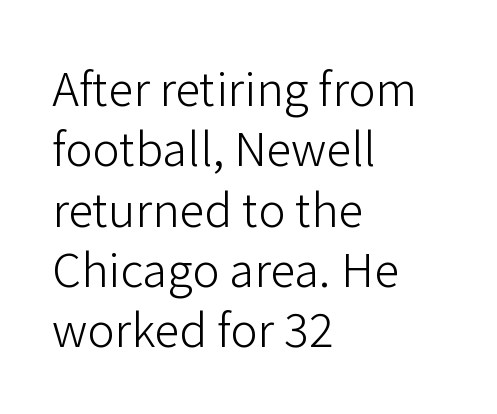
{"serif": "no", "italic": "no", "bold": "no", "weight": "light", "width": "normal", "stroke_contrast": "low", "x_height": "medium", "monospaced": "no", "underline": "no", "align": "left", "line_spacing": "normal", "line_spacing_ratio": 1.31, "letter_spacing": "normal", "letter_spacing_em": 0.0, "glyph_px": 46}
